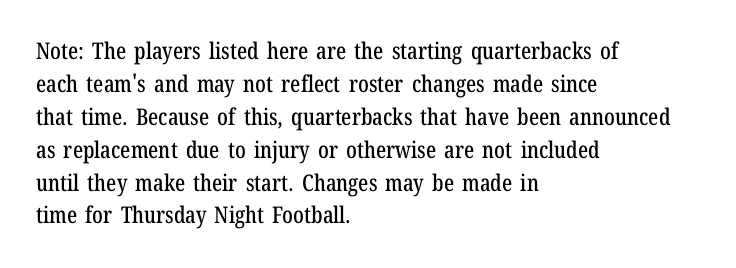
{"italic": "no", "underline": "no", "align": "left", "line_spacing": "normal", "line_spacing_ratio": 1.43, "letter_spacing": "normal", "letter_spacing_em": 0.0, "glyph_px": 23}
